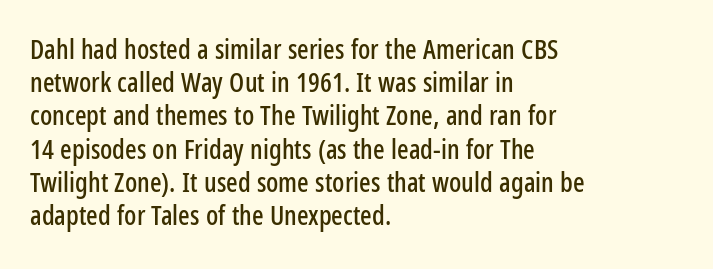
Every row of glyphs begins at an identical x-position on the left. These lines were composed using upright roman letters. Standard letterfit; no display-style spreading of the glyphs. The glyphs are unaccompanied by any horizontal stroke below them.
